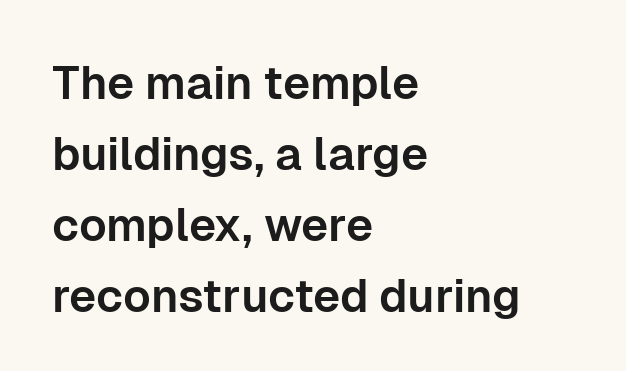
Does the lettering tilt? It doesn't — this is upright. Reading down the column, the eye jumps a familiar distance to each next line. Underlining? Definitely not there. This rendering leaves character spacing at its baseline value. Each letter keeps its own natural width here, so spacing adapts to shape. Visually the block forms a straight wall on the left and a jagged coastline on the right.
